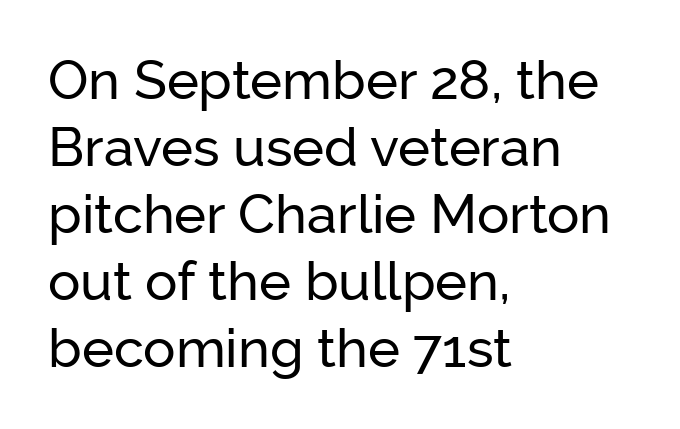
Q: Is the text italic (slanted)? A: No, it is upright.
Q: Is the typeface a serif or a sans-serif typeface? A: Sans-serif.
Q: Is the text underlined? A: No.
Q: How is the paragraph aligned? A: Left-aligned.
Q: Is the spacing between letters normal or unusually wide? A: Normal.
Q: Width (condensed, normal, or wide)? A: Normal.
Q: Stroke contrast? A: Low.
Q: x-height? A: Medium.
Q: Monospaced? A: No.
